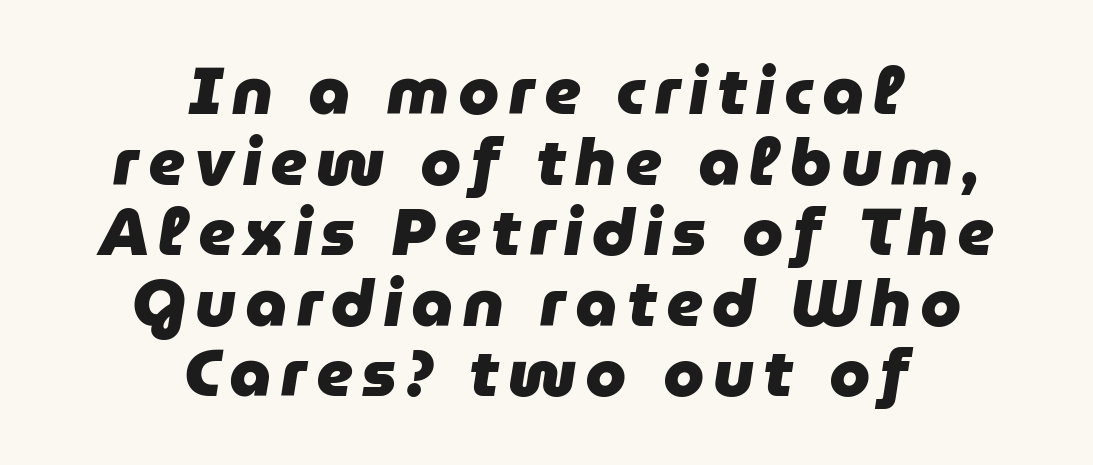
{"italic": "yes", "lean": "right", "slant_degrees": 9, "bold": "yes", "weight": "heavy", "width": "normal", "stroke_contrast": "low", "x_height": "medium", "monospaced": "no", "underline": "no", "align": "center", "line_spacing": "tight", "line_spacing_ratio": 1.07, "glyph_px": 66}
